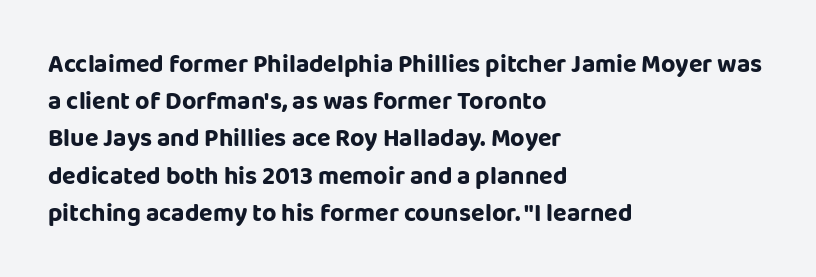
Q: Is the text italic (slanted)? A: No, it is upright.
Q: Is the text underlined? A: No.
Q: How is the paragraph aligned? A: Left-aligned.
Q: Is the spacing between letters normal or unusually wide? A: Normal.
Q: Is the spacing between lines tight, normal or loose? A: Normal.
